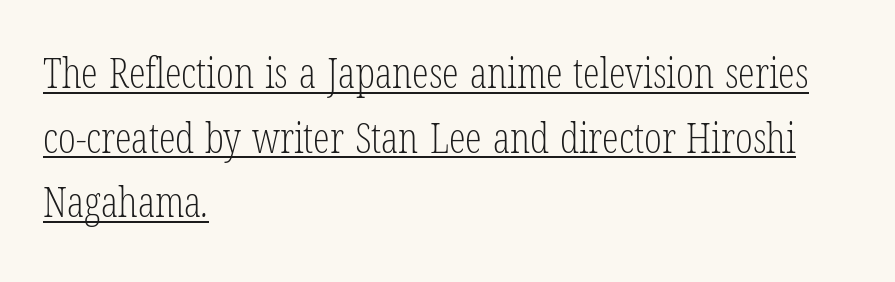
Q: Is the text bold? A: No.
Q: Is the typeface a serif or a sans-serif typeface? A: Serif.
Q: Is the text underlined? A: Yes.
Q: How is the paragraph aligned? A: Left-aligned.
Q: Is the spacing between letters normal or unusually wide? A: Normal.
Q: Is the spacing between lines tight, normal or loose? A: Normal.
Q: Width (condensed, normal, or wide)? A: Condensed.
Q: Stroke contrast? A: Low.
Q: x-height? A: Medium.
Q: Monospaced? A: No.
